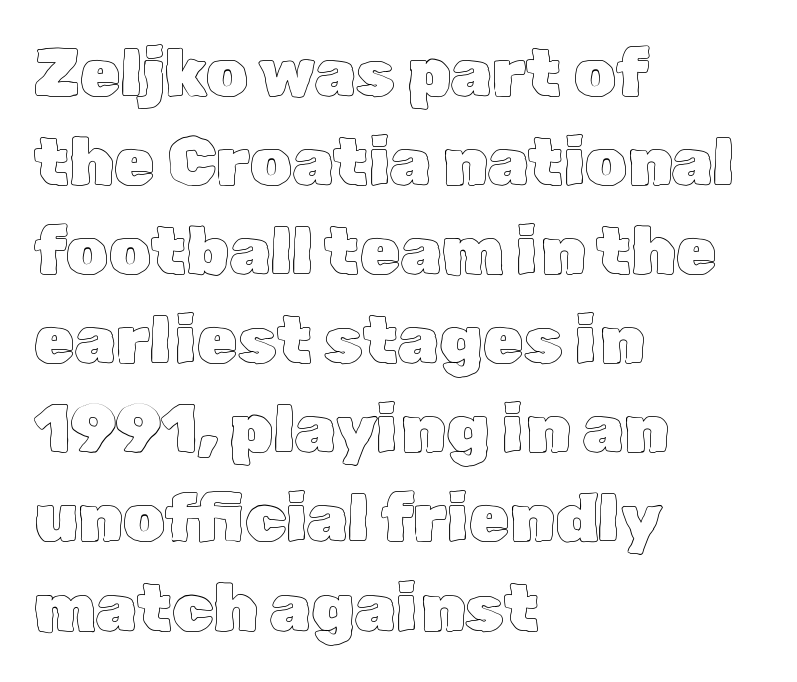
The image shows 66 px text type, upright; set left-aligned, normal line spacing (1.35x), normal letter spacing, not underlined; a medium x-height.
